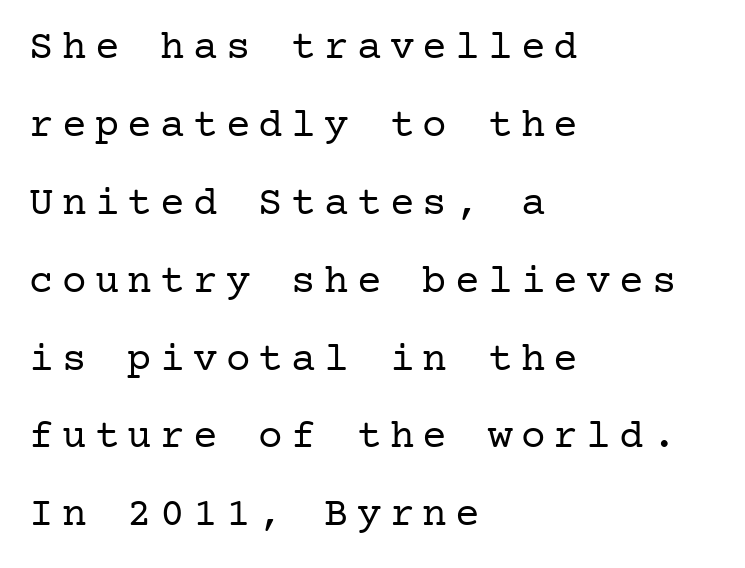
Q: Is the text bold? A: No.
Q: Is the text italic (slanted)? A: No, it is upright.
Q: Is the typeface a serif or a sans-serif typeface? A: Serif.
Q: Is the text underlined? A: No.
Q: How is the paragraph aligned? A: Left-aligned.
Q: Is the spacing between letters normal or unusually wide? A: Unusually wide.
Q: Is the spacing between lines tight, normal or loose? A: Loose.
Q: Width (condensed, normal, or wide)? A: Normal.
Q: Stroke contrast? A: Low.
Q: x-height? A: Medium.
